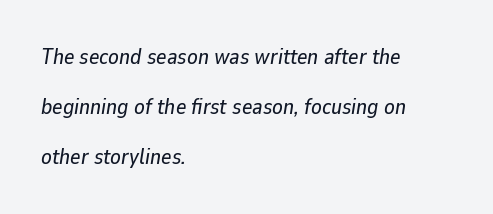
The image shows 22 px text type, italic (leaning right); set left-aligned, loose line spacing (2.28x), normal letter spacing, not underlined.
